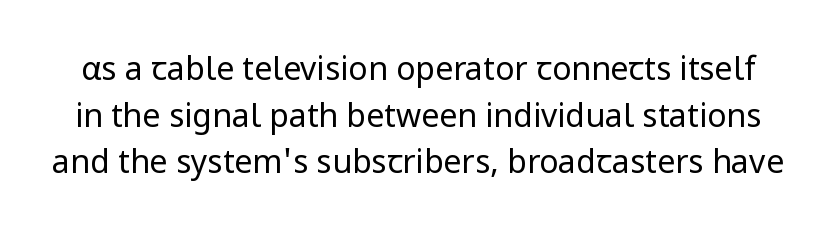
This sample uses plain, unmodified letter spacing. The lines sit at an ordinary, default distance from one another. The characters display no serif detailing; their extremities are plain. Beneath every word, the page is bare.
